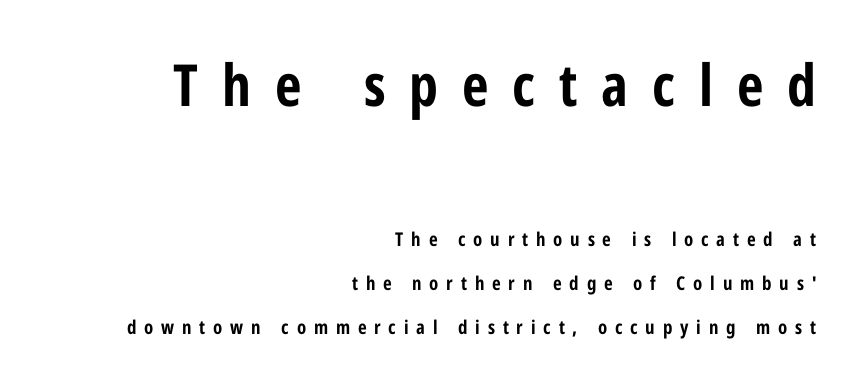
Q: Is the text bold? A: Yes.
Q: Is the text italic (slanted)? A: No, it is upright.
Q: Is the typeface a serif or a sans-serif typeface? A: Sans-serif.
Q: Is the text underlined? A: No.
Q: How is the paragraph aligned? A: Right-aligned.
Q: Is the spacing between letters normal or unusually wide? A: Unusually wide.
Q: Is the spacing between lines tight, normal or loose? A: Loose.
Q: Which block of text is set in a larger size, the first (top) or the second (bottom)? A: The first (top) one.
Q: Width (condensed, normal, or wide)? A: Condensed.
Q: Stroke contrast? A: Low.
Q: x-height? A: Medium.
Q: Monospaced? A: No.
